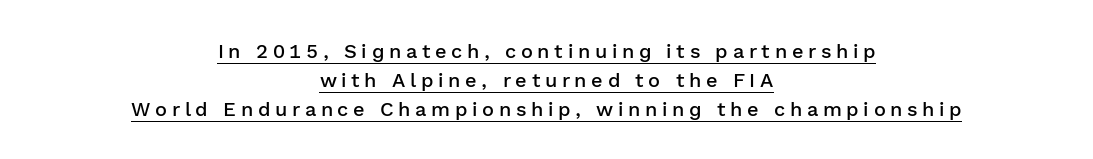
The image shows 20 px text type, upright; set centered, normal line spacing (1.46x), unusually wide letter spacing (+0.23 em), underlined.
